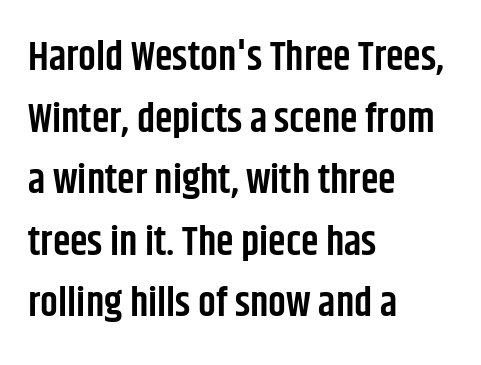
Q: Is the text bold? A: Semi-bold.
Q: Is the text italic (slanted)? A: No, it is upright.
Q: Is the typeface a serif or a sans-serif typeface? A: Sans-serif.
Q: Is the text underlined? A: No.
Q: How is the paragraph aligned? A: Left-aligned.
Q: Is the spacing between letters normal or unusually wide? A: Normal.
Q: Is the spacing between lines tight, normal or loose? A: Normal.
Q: Width (condensed, normal, or wide)? A: Condensed.
Q: Stroke contrast? A: Low.
Q: x-height? A: Large.
Q: Monospaced? A: No.
